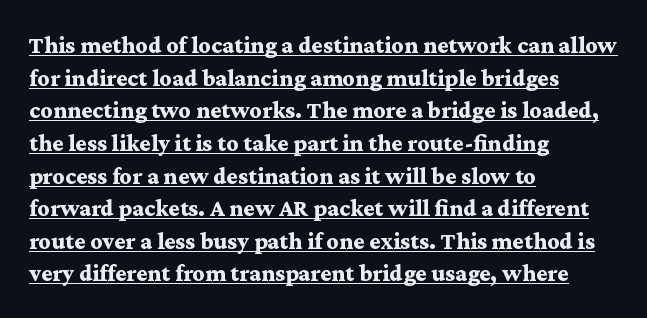
Q: Is the text bold? A: Yes.
Q: Is the text italic (slanted)? A: No, it is upright.
Q: Is the text underlined? A: Yes.
Q: How is the paragraph aligned? A: Left-aligned.
Q: Is the spacing between letters normal or unusually wide? A: Normal.
Q: Is the spacing between lines tight, normal or loose? A: Normal.
